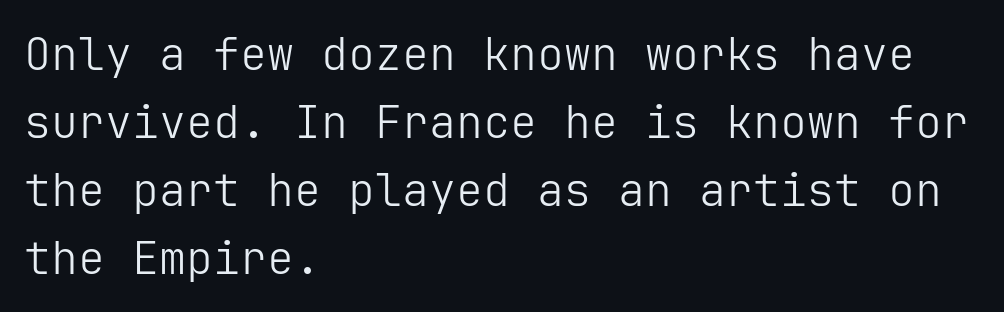
Q: Is the text bold? A: No.
Q: Is the text italic (slanted)? A: No, it is upright.
Q: Is the typeface a serif or a sans-serif typeface? A: Sans-serif.
Q: Is the text underlined? A: No.
Q: How is the paragraph aligned? A: Left-aligned.
Q: Is the spacing between letters normal or unusually wide? A: Normal.
Q: Is the spacing between lines tight, normal or loose? A: Normal.
Q: Width (condensed, normal, or wide)? A: Normal.
Q: Stroke contrast? A: Low.
Q: x-height? A: Medium.
